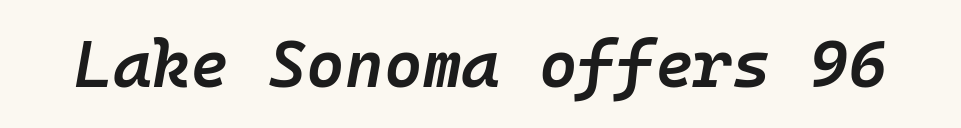
No extra tracking has been applied to these lines. Compared with ordinary roman type, these characters are visibly tilted. Think of a typewriter: that constant character pitch is what you see here. The gap between lines stays unmarked. Strokes here are thickened, but only to semibold level.
